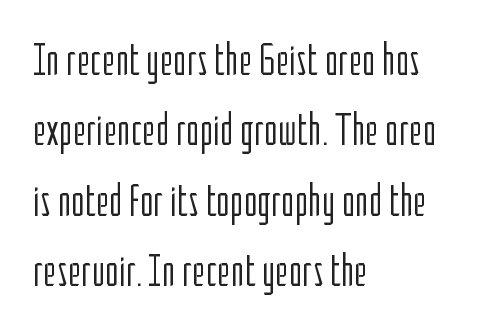
Q: Is the text bold? A: No.
Q: Is the text italic (slanted)? A: No, it is upright.
Q: Is the typeface a serif or a sans-serif typeface? A: Sans-serif.
Q: Is the text underlined? A: No.
Q: How is the paragraph aligned? A: Left-aligned.
Q: Is the spacing between letters normal or unusually wide? A: Normal.
Q: Is the spacing between lines tight, normal or loose? A: Normal.
Q: Width (condensed, normal, or wide)? A: Condensed.
Q: Stroke contrast? A: Low.
Q: x-height? A: Medium.
Q: Monospaced? A: No.
